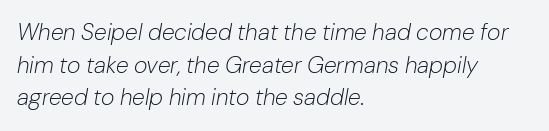
The image shows 23 px text type, italic (leaning right); set left-aligned, normal line spacing (1.42x), normal letter spacing, not underlined.
